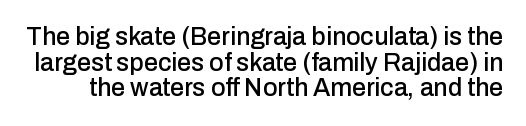
The image shows 25 px text type, upright; set tight line spacing (1.03x), normal letter spacing, not underlined.
